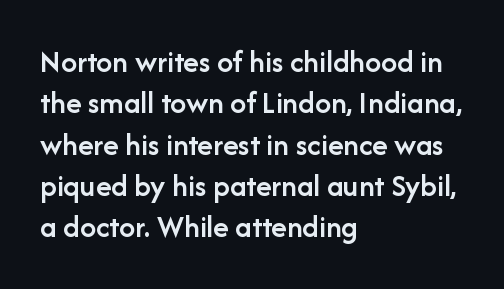
{"serif": "no", "italic": "no", "bold": "semi", "weight": "semibold", "width": "normal", "stroke_contrast": "low", "x_height": "medium", "monospaced": "no", "underline": "no", "align": "left", "line_spacing": "normal", "line_spacing_ratio": 1.29, "letter_spacing": "normal", "letter_spacing_em": 0.0, "glyph_px": 32}
